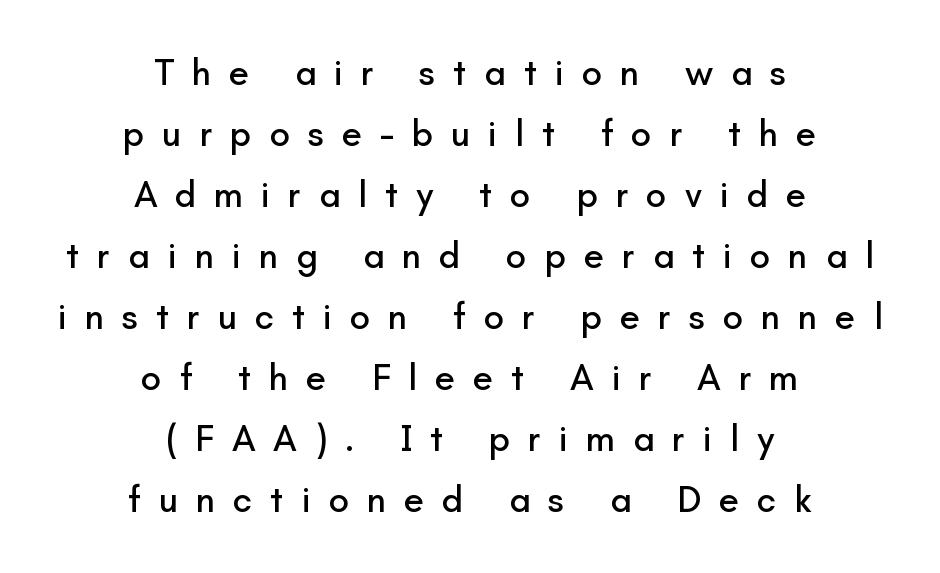
Q: Is the text italic (slanted)? A: No, it is upright.
Q: Is the typeface a serif or a sans-serif typeface? A: Sans-serif.
Q: Is the text underlined? A: No.
Q: How is the paragraph aligned? A: Centered.
Q: Is the spacing between letters normal or unusually wide? A: Unusually wide.
Q: Is the spacing between lines tight, normal or loose? A: Normal.
Q: Width (condensed, normal, or wide)? A: Normal.
Q: Stroke contrast? A: Low.
Q: x-height? A: Small.
Q: Monospaced? A: No.
